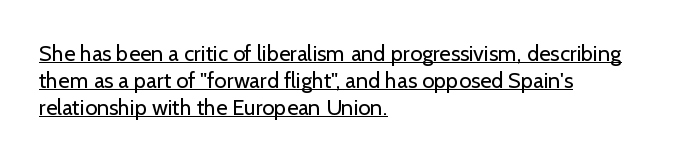
A student would call this left alignment; a typographer would say flush left, rag right. Vertical stems look standard width or narrower in stroke. Glyph-to-glyph distance matches everyday printed text. Posture: upright roman. Students, observe the line beneath the letters — that is underlining.
